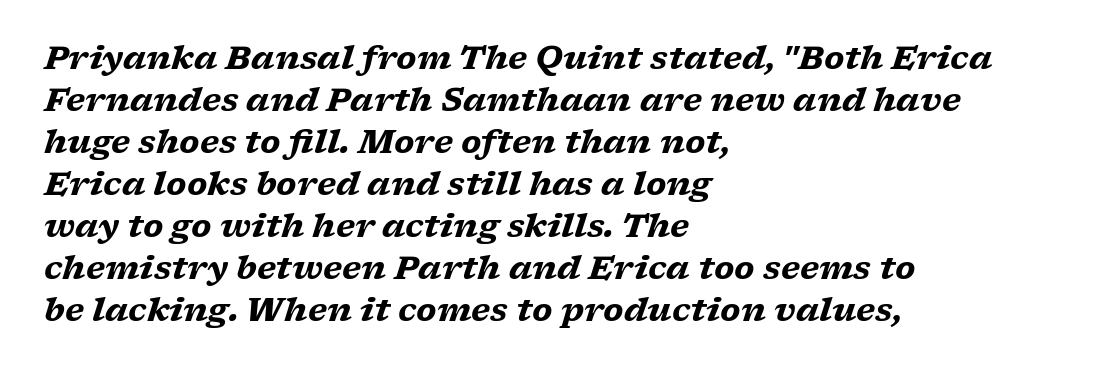
These lines sit exactly where default settings would place them. Typographic density is high because the face is bold. Underline: absent. This is oblique type, the kind used for emphasis or titles.
